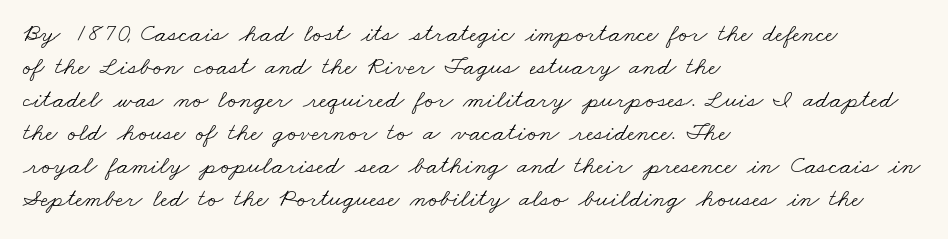
{"bold": "no", "underline": "no", "align": "left", "line_spacing": "normal", "line_spacing_ratio": 1.27, "letter_spacing": "normal", "letter_spacing_em": 0.0, "glyph_px": 26}
